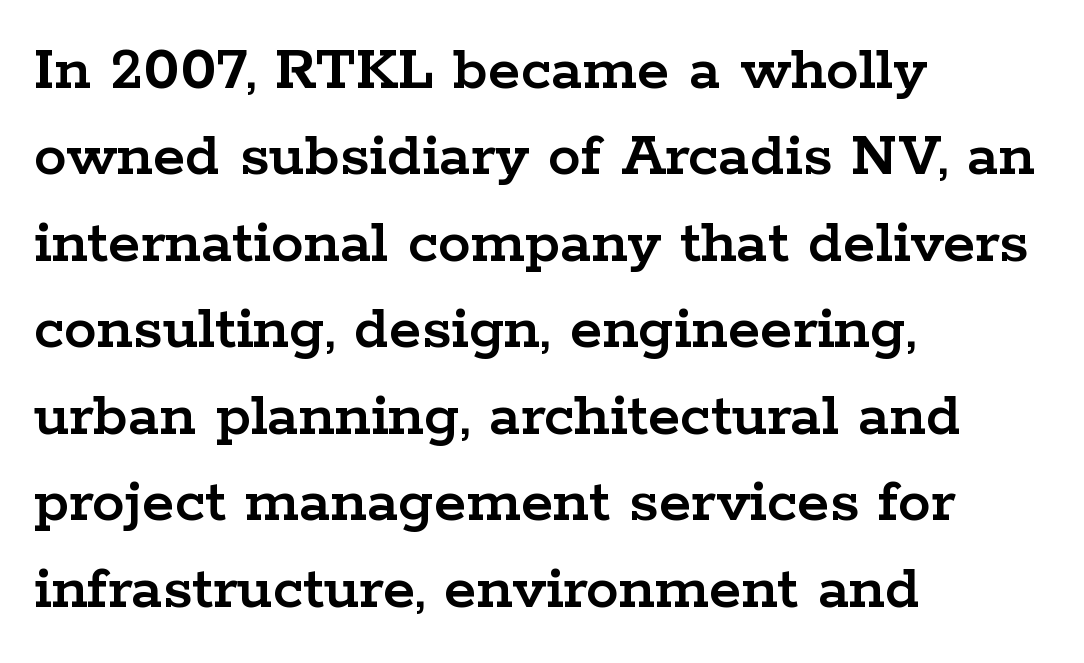
Q: Is the text italic (slanted)? A: No, it is upright.
Q: Is the typeface a serif or a sans-serif typeface? A: Serif.
Q: Is the text underlined? A: No.
Q: How is the paragraph aligned? A: Left-aligned.
Q: Is the spacing between letters normal or unusually wide? A: Normal.
Q: Is the spacing between lines tight, normal or loose? A: Normal.
Q: Width (condensed, normal, or wide)? A: Wide.
Q: Stroke contrast? A: Low.
Q: x-height? A: Medium.
Q: Monospaced? A: No.
